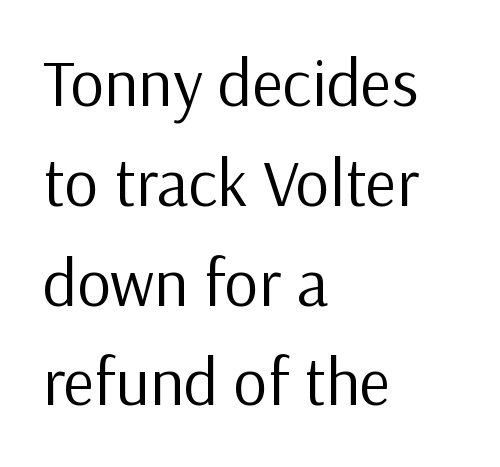
To sum up the face: it is a sans, with no serifs. You could not count columns in this text — the font is proportionally spaced. The string is rendered with underlining switched off. When letters stand straight like this, we call the style roman or upright.
